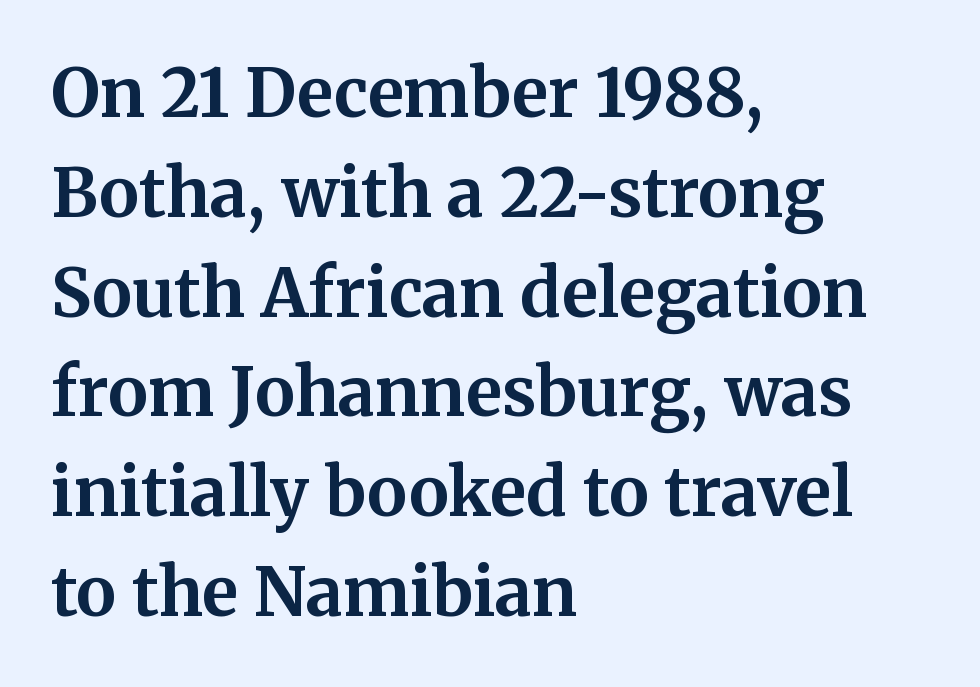
Visually the block forms a straight wall on the left and a jagged coastline on the right. Normally led — the rows are evenly, conventionally spaced. These words are printed bold, with thick strokes throughout. You could not count columns in this text — the font is proportionally spaced.
